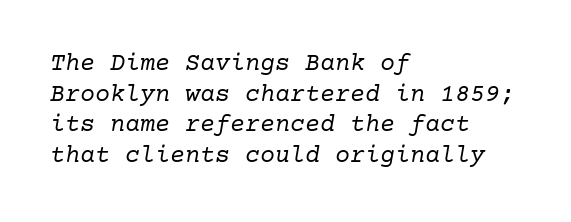
Observe the ordinary spacing: letters are neighbours, not strangers. Any mark beneath the type? The region is blank. Visually the block forms a straight wall on the left and a jagged coastline on the right. The specimen reads as italic at a glance. Compared with a typical body face, this is equally light or lighter still.
